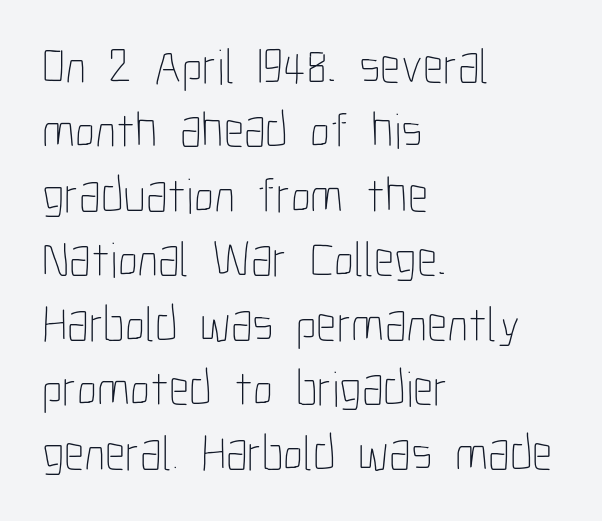
{"italic": "no", "bold": "no", "weight": "thin", "width": "condensed", "stroke_contrast": "low", "x_height": "medium", "monospaced": "no", "underline": "no", "align": "left", "line_spacing": "normal", "line_spacing_ratio": 1.29, "letter_spacing": "normal", "letter_spacing_em": 0.0, "glyph_px": 50}
